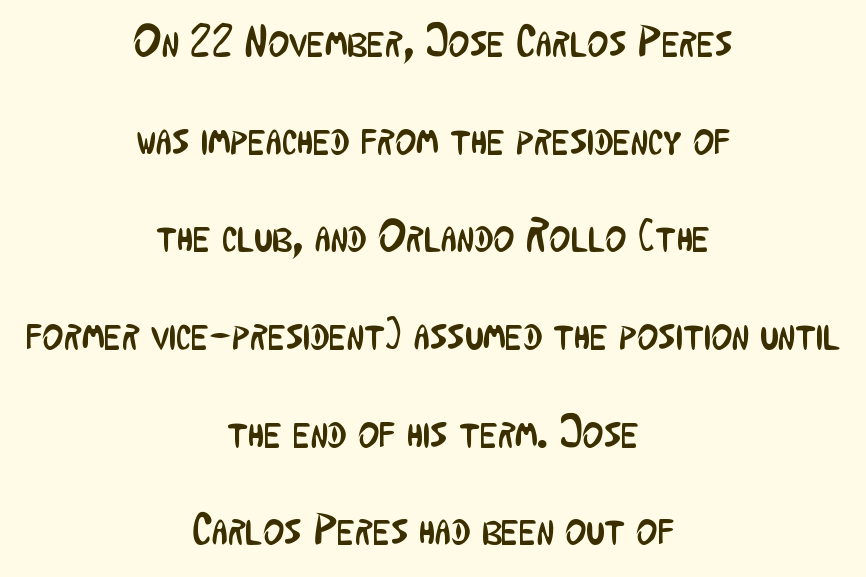
Neither beginnings nor endings align; midpoints do. Spacing between characters is what you'd get straight out of the box. Quick note: underline off. Letters have the restrained weight of plain body copy at most. Examine the stroke ends and you'll find no serifs.
